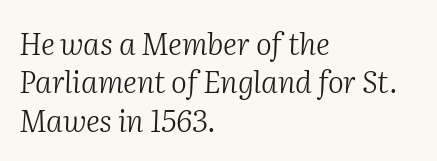
The passage shown stacks its lines at a standard gap. Looks like regular typesetting: each glyph gets only the width it needs. Only glyphs here, with clear space below each row. You can tell it's italic because the verticals aren't actually vertical.
